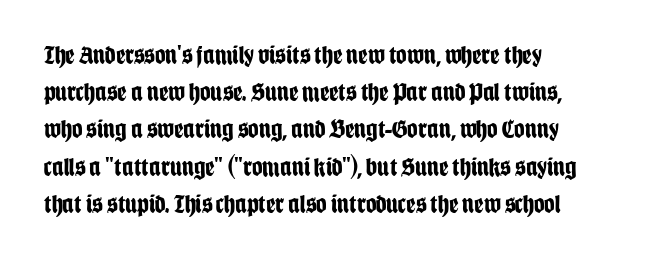
The image shows 26 px bold type, upright; set left-aligned, normal line spacing (1.43x), normal letter spacing, not underlined.
